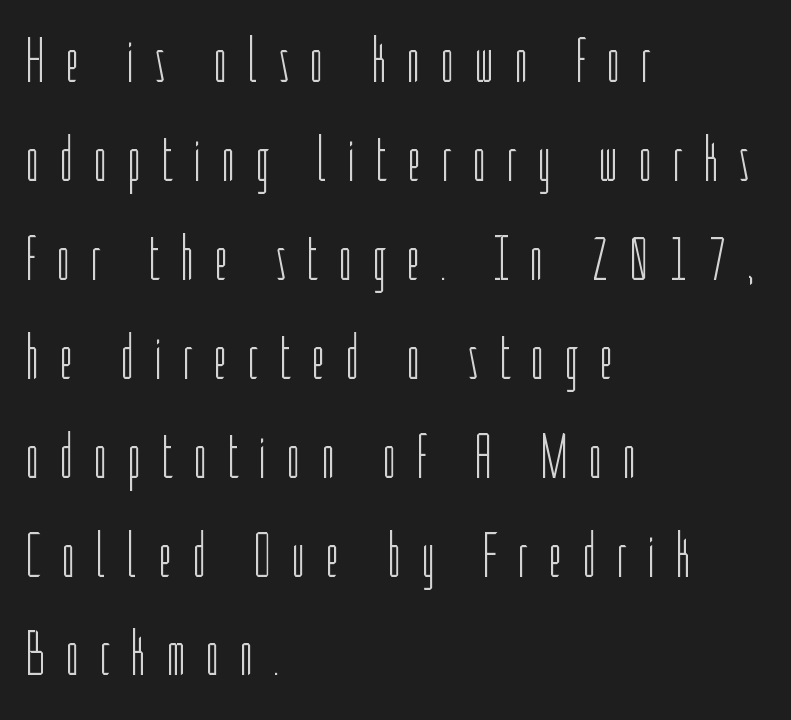
The image shows 63 px light, condensed sans-serif type, upright; set left-aligned, normal line spacing (1.57x), unusually wide letter spacing (+0.31 em), not underlined; low stroke contrast and a medium x-height.
